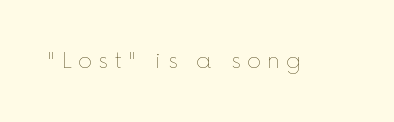
The image shows 22 px text type, upright; set unusually wide letter spacing (+0.28 em), not underlined.
